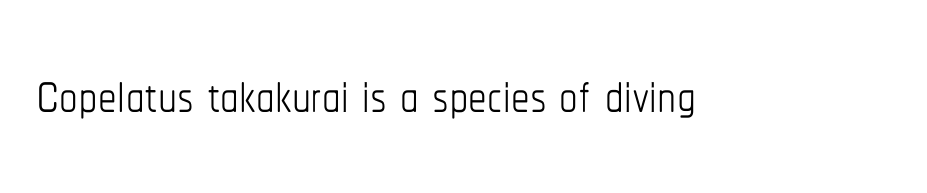
{"italic": "no", "bold": "no", "weight": "thin", "width": "condensed", "stroke_contrast": "low", "x_height": "medium", "monospaced": "no", "underline": "no", "letter_spacing": "normal", "letter_spacing_em": 0.0, "glyph_px": 74}
